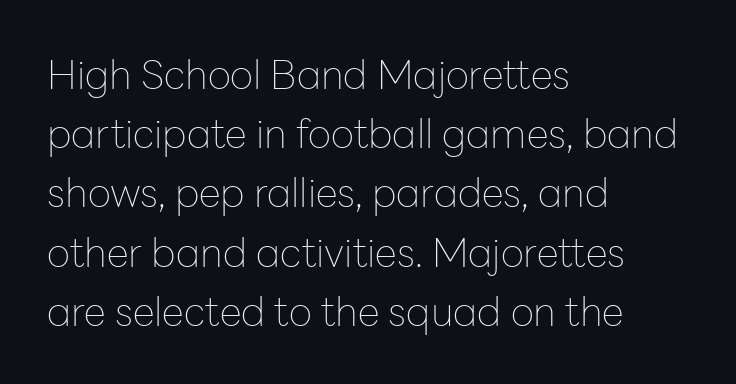
The image shows 40 px thin sans-serif type, upright; set left-aligned, normal line spacing (1.48x), normal letter spacing, not underlined; low stroke contrast and a medium x-height.
